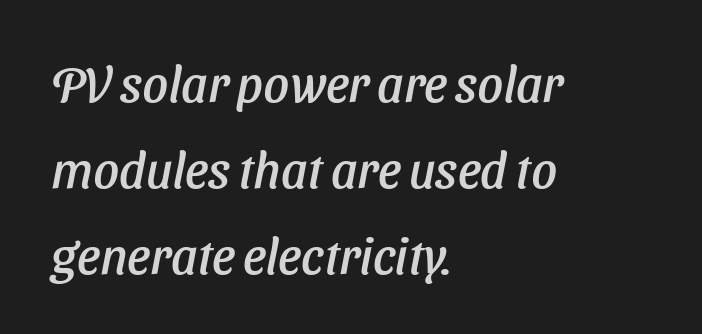
Q: Is the typeface a serif or a sans-serif typeface? A: Serif.
Q: Is the text underlined? A: No.
Q: How is the paragraph aligned? A: Left-aligned.
Q: Is the spacing between letters normal or unusually wide? A: Normal.
Q: Width (condensed, normal, or wide)? A: Normal.
Q: Stroke contrast? A: Low.
Q: x-height? A: Medium.
Q: Monospaced? A: No.
